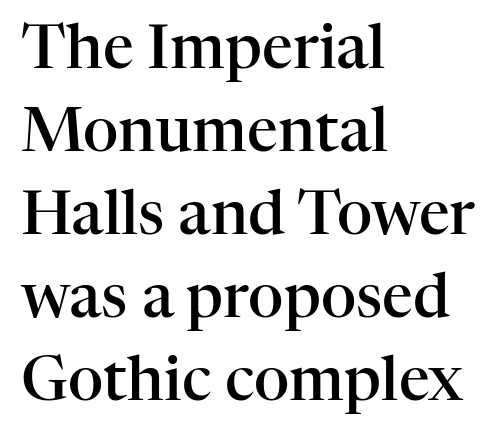
The image shows 61 px semibold serif type, upright; set left-aligned, normal line spacing (1.36x), normal letter spacing, not underlined; high stroke contrast and a medium x-height.
